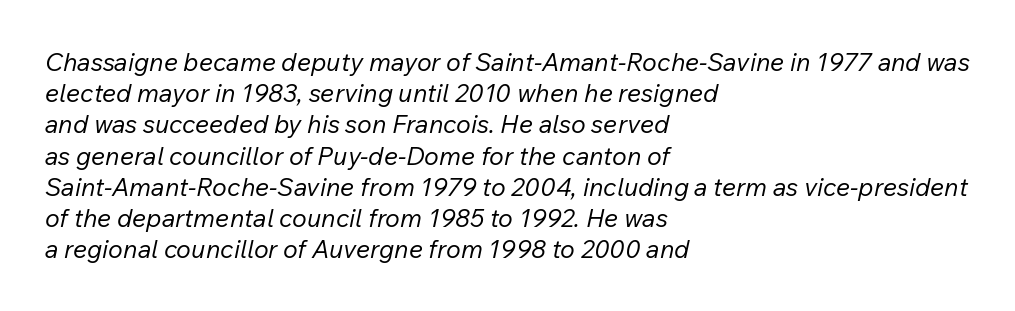
Line beginnings align vertically; line endings do not. This block has exactly the height ordinary leading produces. The lettering tilts uniformly, giving the passage an italic look. Lines of text with bare space underneath.
